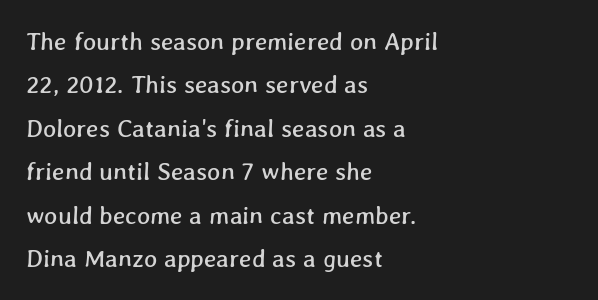
Letters rest on an invisible, unmarked baseline. Characters follow at the spacing the type designer built in. Every row of glyphs begins at an identical x-position on the left.
